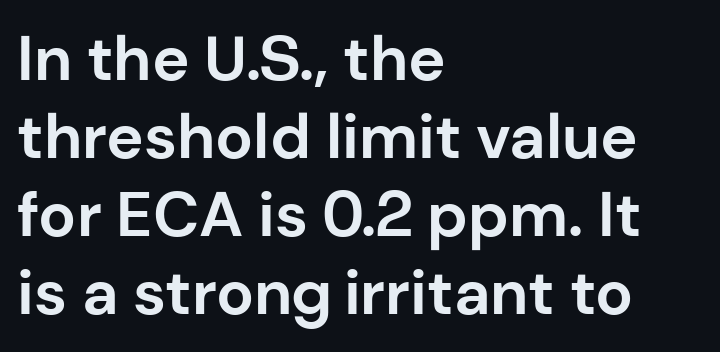
The image shows 63 px bold sans-serif type, upright; set left-aligned, line spacing 1.24x, normal letter spacing, not underlined; low stroke contrast and a medium x-height.
